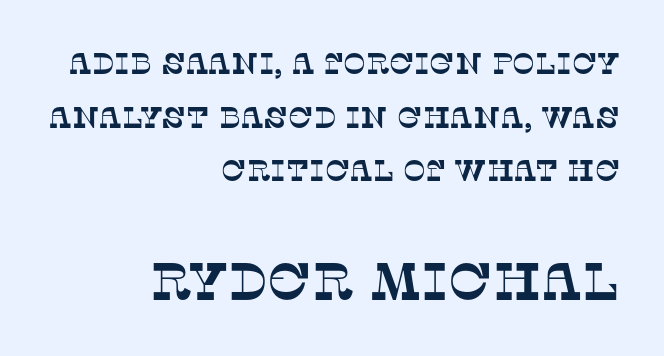
The gaps between neighbouring characters are ordinary and unremarkable. Serif or sans? Serif — the stroke terminals have little feet. The face used here is proportionally spaced, like ordinary book or web type. Does the copy run flush right? Yes — the right margin is perfectly even. Block two is the big one; block one sits smaller above it. The passage shown is not underscored anywhere.
